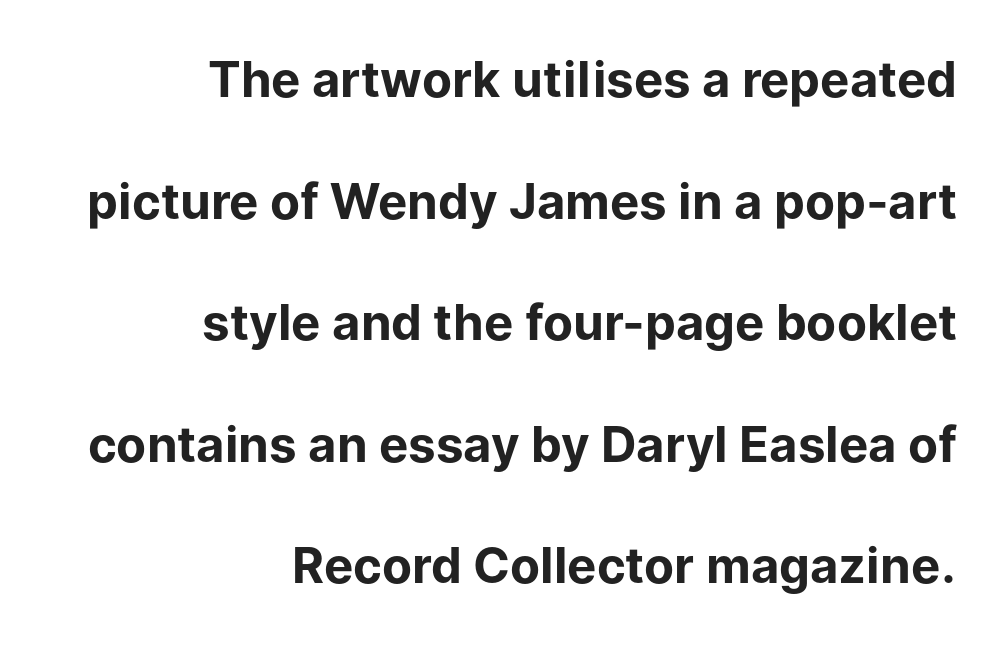
The block of text is sparse from top to bottom, with ample space between rows. No italicization has been applied; the sample stays upright. All the whitespace from short lines collects on the left. Just letters on the line, the space beneath them empty. Default kerning and tracking; the words read as compact shapes. Looks like regular typesetting: each glyph gets only the width it needs.
